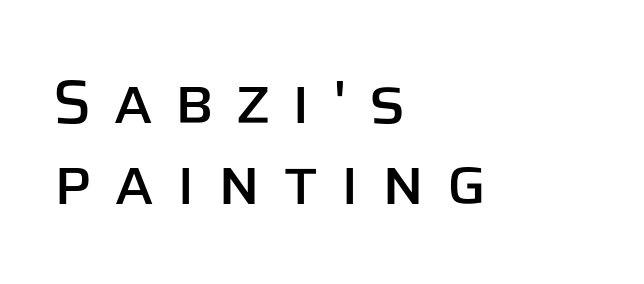
{"serif": "no", "italic": "no", "width": "normal", "stroke_contrast": "low", "x_height": "large", "monospaced": "no", "underline": "no", "align": "left", "line_spacing": "normal", "line_spacing_ratio": 1.32, "letter_spacing": "wide", "letter_spacing_em": 0.35, "glyph_px": 61}
